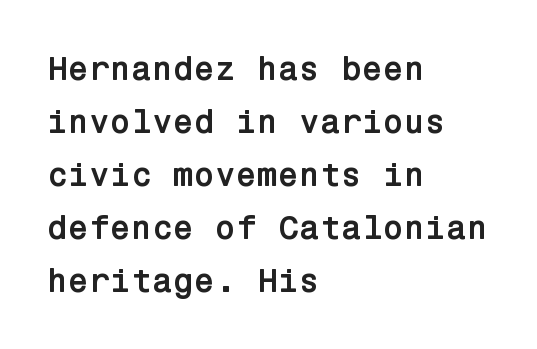
The image shows 34 px semibold sans-serif type, upright; set left-aligned, normal line spacing (1.56x), normal letter spacing, not underlined; low stroke contrast and a medium x-height.
